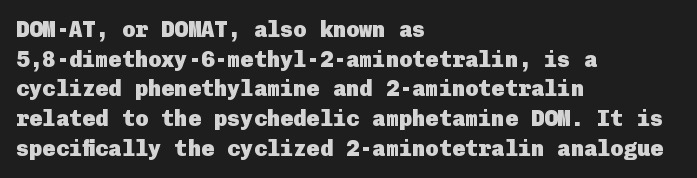
Q: Is the text bold? A: Yes.
Q: Is the text italic (slanted)? A: No, it is upright.
Q: Is the text underlined? A: No.
Q: How is the paragraph aligned? A: Left-aligned.
Q: Is the spacing between letters normal or unusually wide? A: Normal.
Q: Is the spacing between lines tight, normal or loose? A: Normal.
